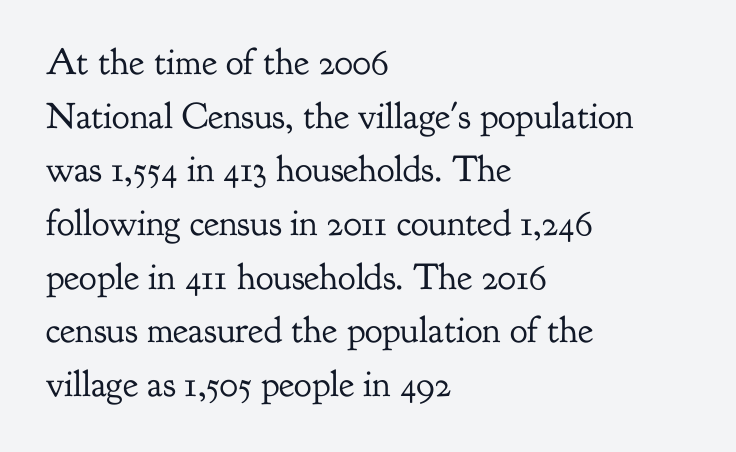
{"serif": "yes", "italic": "no", "bold": "no", "weight": "regular", "width": "normal", "stroke_contrast": "low", "x_height": "small", "monospaced": "no", "underline": "no", "align": "left", "line_spacing": "normal", "line_spacing_ratio": 1.45, "letter_spacing": "normal", "letter_spacing_em": 0.0, "glyph_px": 37}
